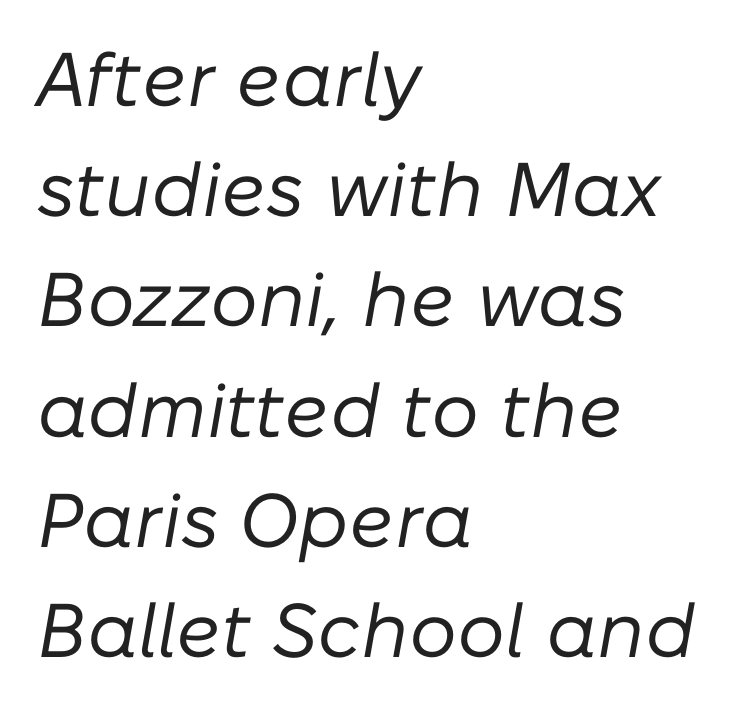
{"italic": "yes", "lean": "right", "slant_degrees": 10, "bold": "no", "weight": "regular", "width": "normal", "stroke_contrast": "low", "x_height": "medium", "monospaced": "no", "underline": "no", "align": "left", "line_spacing": "normal", "line_spacing_ratio": 1.45, "letter_spacing": "normal", "letter_spacing_em": 0.0, "glyph_px": 76}
